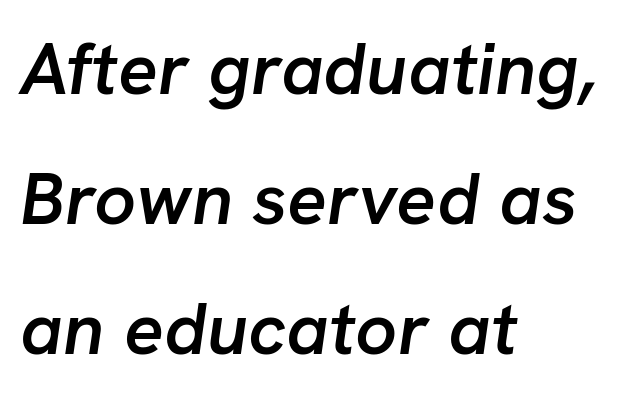
Character widths vary here, with narrow letters taking less room than wide ones. Style check: oblique. Does extra space separate the letters? No, they use regular spacing. The space directly below the letters is spotless. Where is the straight margin? On the left.
